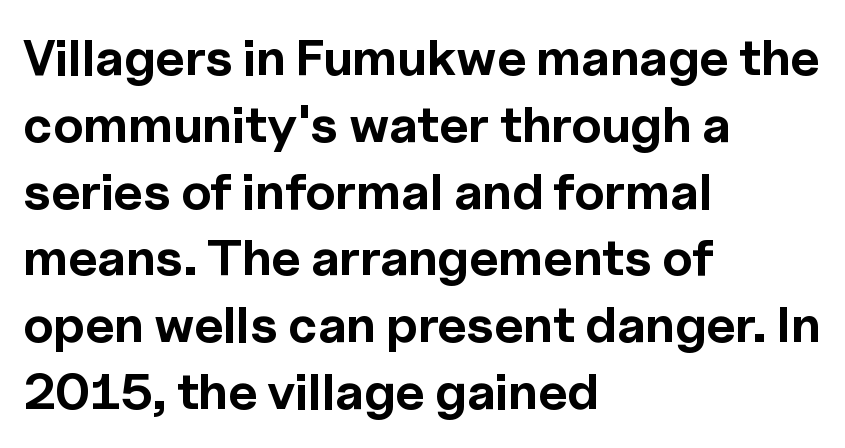
{"serif": "no", "italic": "no", "bold": "yes", "weight": "bold", "width": "normal", "x_height": "medium", "monospaced": "no", "underline": "no", "align": "left", "line_spacing": "normal", "line_spacing_ratio": 1.31, "letter_spacing": "normal", "letter_spacing_em": 0.0, "glyph_px": 51}
